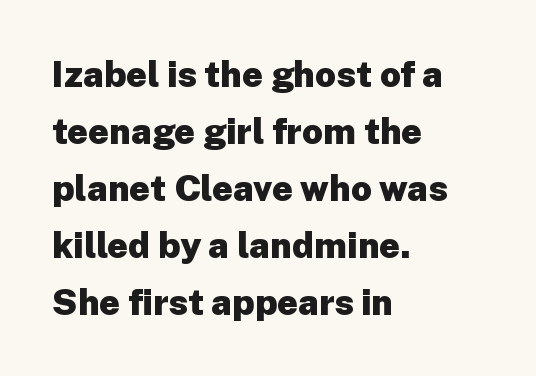
Q: Is the text bold? A: Yes.
Q: Is the text italic (slanted)? A: No, it is upright.
Q: Is the typeface a serif or a sans-serif typeface? A: Sans-serif.
Q: Is the text underlined? A: No.
Q: How is the paragraph aligned? A: Left-aligned.
Q: Is the spacing between letters normal or unusually wide? A: Normal.
Q: Is the spacing between lines tight, normal or loose? A: Normal.
Q: Width (condensed, normal, or wide)? A: Normal.
Q: Stroke contrast? A: Low.
Q: x-height? A: Medium.
Q: Monospaced? A: No.
